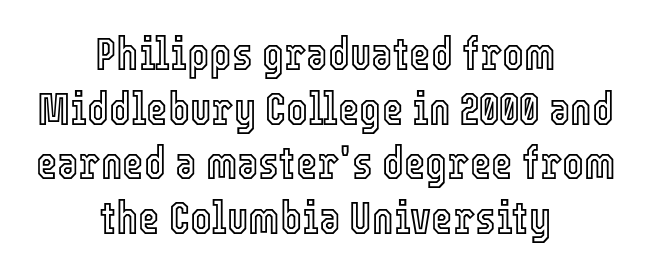
{"italic": "no", "width": "condensed", "x_height": "medium", "monospaced": "no", "underline": "no", "align": "center", "line_spacing_ratio": 1.19, "letter_spacing": "normal", "letter_spacing_em": 0.0, "glyph_px": 46}
